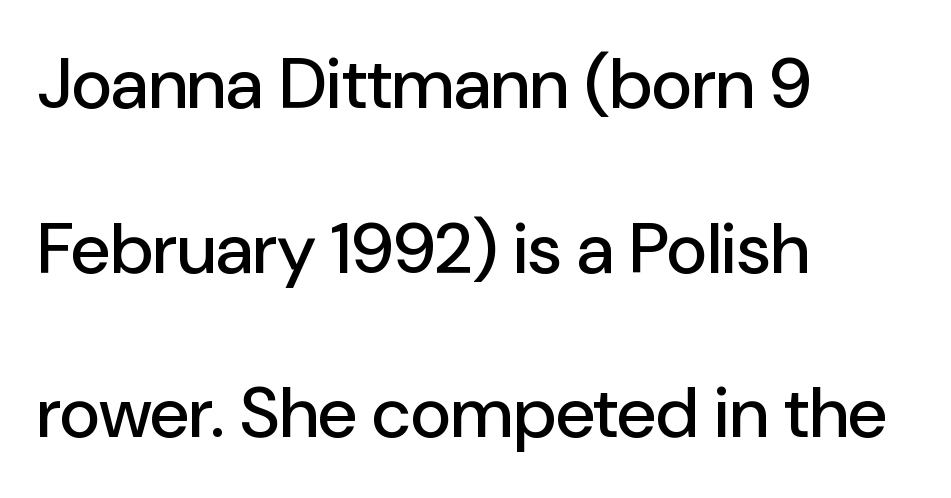
{"serif": "no", "italic": "no", "width": "normal", "stroke_contrast": "low", "x_height": "medium", "monospaced": "no", "underline": "no", "align": "left", "line_spacing": "loose", "line_spacing_ratio": 2.32, "letter_spacing": "normal", "letter_spacing_em": 0.0, "glyph_px": 71}
